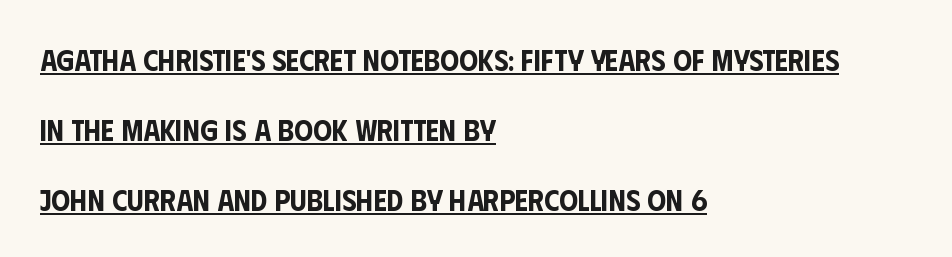
Q: Is the text italic (slanted)? A: No, it is upright.
Q: Is the typeface a serif or a sans-serif typeface? A: Sans-serif.
Q: Is the text underlined? A: Yes.
Q: How is the paragraph aligned? A: Left-aligned.
Q: Is the spacing between letters normal or unusually wide? A: Normal.
Q: Is the spacing between lines tight, normal or loose? A: Loose.
Q: Width (condensed, normal, or wide)? A: Condensed.
Q: Stroke contrast? A: Low.
Q: x-height? A: Large.
Q: Monospaced? A: No.
